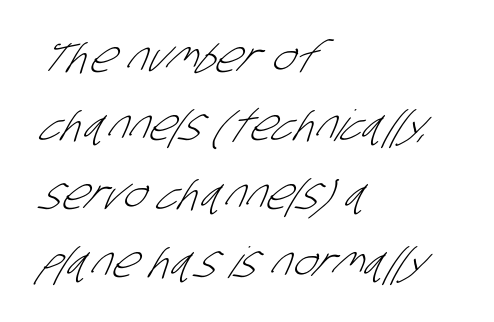
The image shows 43 px light, condensed sans-serif type; set left-aligned, normal line spacing (1.59x), normal letter spacing, not underlined; low stroke contrast and a large x-height.
